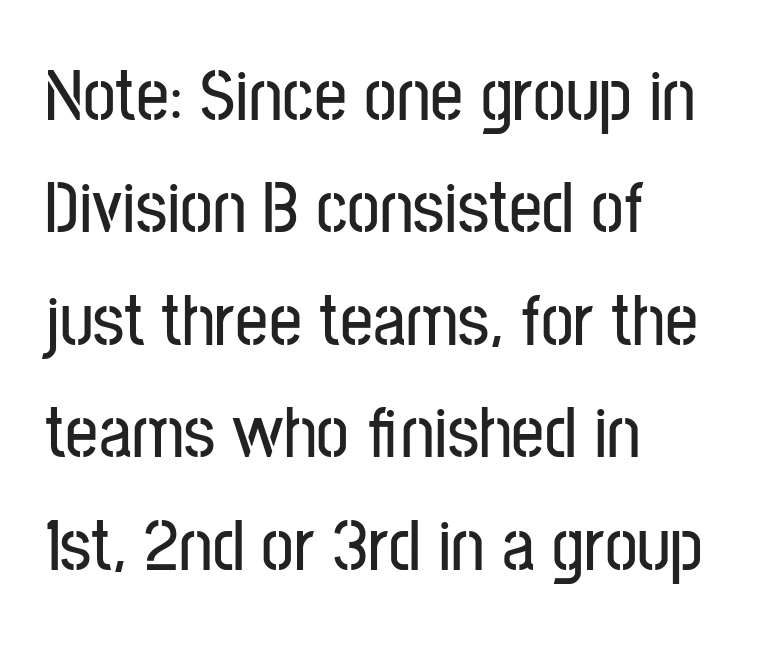
{"serif": "no", "italic": "no", "width": "condensed", "stroke_contrast": "low", "x_height": "medium", "monospaced": "no", "underline": "no", "align": "left", "line_spacing": "normal", "line_spacing_ratio": 1.54, "letter_spacing": "normal", "letter_spacing_em": 0.0, "glyph_px": 73}
